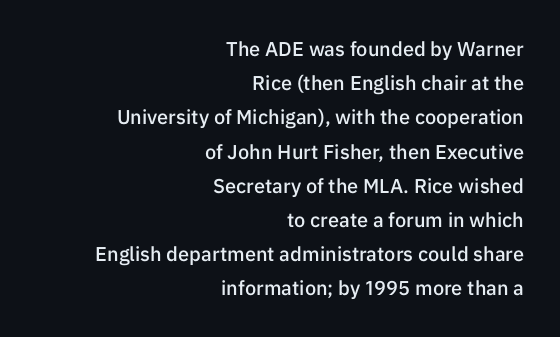
Q: Is the text bold? A: Semi-bold.
Q: Is the text italic (slanted)? A: No, it is upright.
Q: Is the text underlined? A: No.
Q: How is the paragraph aligned? A: Right-aligned.
Q: Is the spacing between letters normal or unusually wide? A: Normal.
